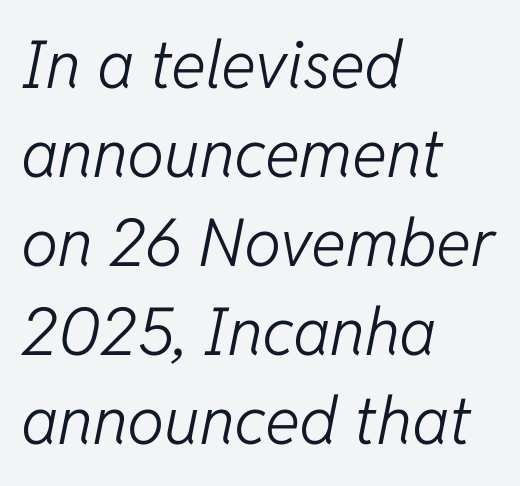
Q: Is the text bold? A: No.
Q: Is the text italic (slanted)? A: Yes, it leans right by about 11 degrees.
Q: Is the text underlined? A: No.
Q: How is the paragraph aligned? A: Left-aligned.
Q: Is the spacing between letters normal or unusually wide? A: Normal.
Q: Is the spacing between lines tight, normal or loose? A: Normal.
Q: Width (condensed, normal, or wide)? A: Normal.
Q: Stroke contrast? A: Low.
Q: x-height? A: Medium.
Q: Monospaced? A: No.
